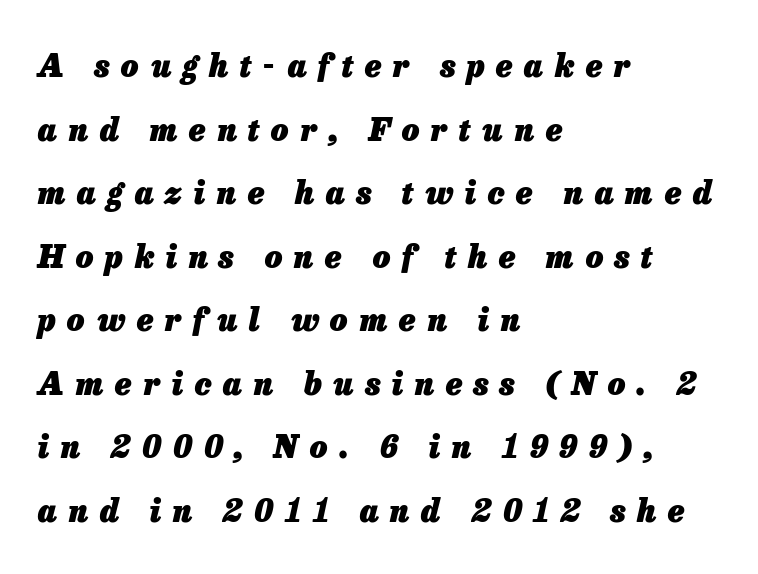
{"italic": "yes", "lean": "right", "slant_degrees": 13, "bold": "yes", "weight": "heavy", "width": "normal", "stroke_contrast": "low", "x_height": "medium", "monospaced": "no", "underline": "no", "align": "left", "line_spacing": "loose", "line_spacing_ratio": 2.05, "letter_spacing": "wide", "letter_spacing_em": 0.37, "glyph_px": 31}
